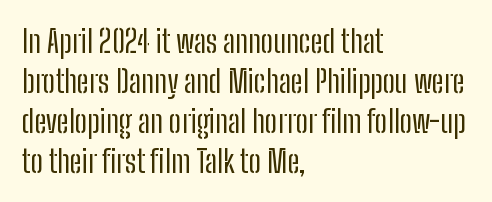
Q: Is the text bold? A: No.
Q: Is the text italic (slanted)? A: No, it is upright.
Q: Is the typeface a serif or a sans-serif typeface? A: Sans-serif.
Q: Is the text underlined? A: No.
Q: How is the paragraph aligned? A: Left-aligned.
Q: Is the spacing between letters normal or unusually wide? A: Normal.
Q: Is the spacing between lines tight, normal or loose? A: Normal.
Q: Width (condensed, normal, or wide)? A: Condensed.
Q: Stroke contrast? A: Low.
Q: x-height? A: Medium.
Q: Monospaced? A: No.
